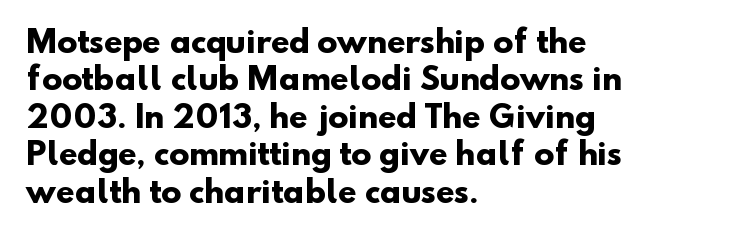
{"serif": "no", "bold": "yes", "weight": "heavy", "width": "normal", "stroke_contrast": "low", "x_height": "small", "monospaced": "no", "underline": "no", "align": "left", "line_spacing": "normal", "line_spacing_ratio": 1.25, "letter_spacing": "normal", "letter_spacing_em": 0.0, "glyph_px": 30}
